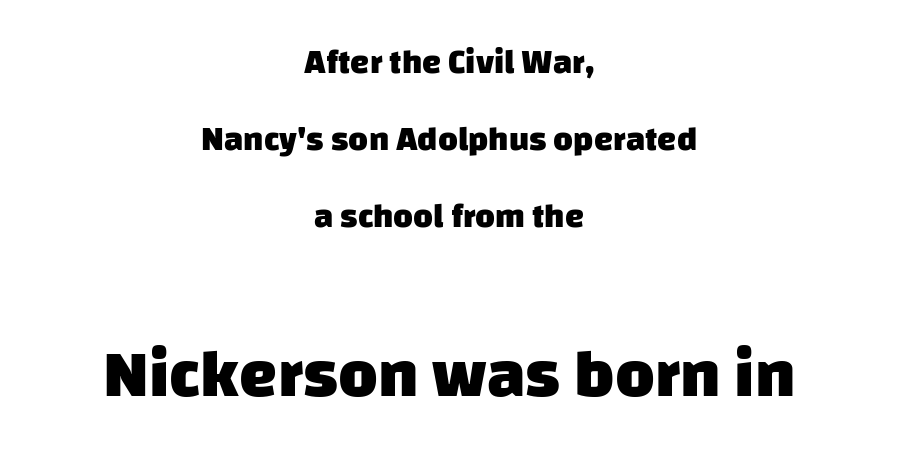
I'd describe the lettering as bold — thick and assertive. Descenders hang freely into open space. Vertically, the passage feels expansive, rows floating well apart. Each word holds together tightly as a unit, with standard inter-letter gaps. Font category for this specimen: sans-serif.
